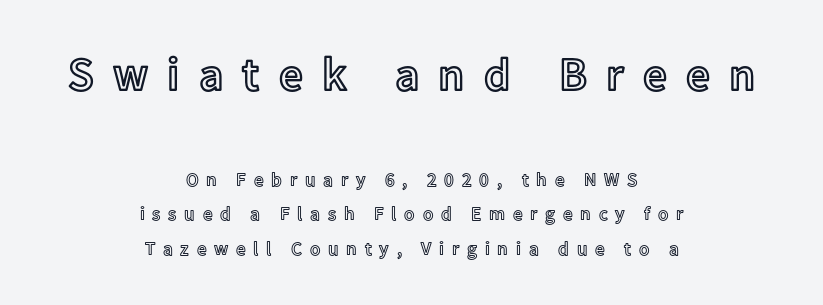
Q: Is the text italic (slanted)? A: No, it is upright.
Q: Is the text underlined? A: No.
Q: How is the paragraph aligned? A: Centered.
Q: Is the spacing between letters normal or unusually wide? A: Unusually wide.
Q: Which block of text is set in a larger size, the first (top) or the second (bottom)? A: The first (top) one.
Q: Width (condensed, normal, or wide)? A: Normal.
Q: x-height? A: Medium.
Q: Monospaced? A: No.
